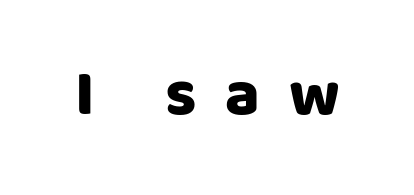
The image shows 64 px heavy sans-serif type, upright; set unusually wide letter spacing (+0.45 em), not underlined; low stroke contrast and a large x-height.
